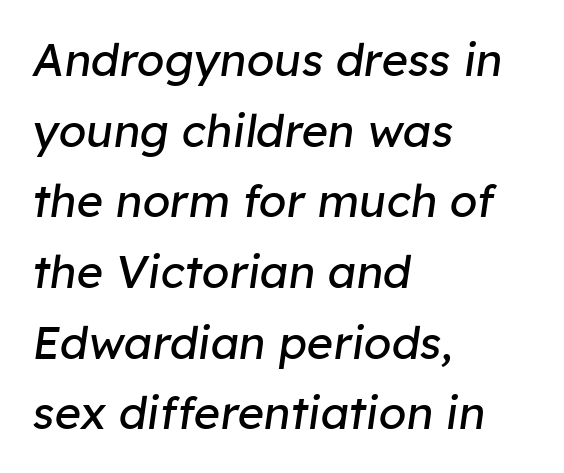
The image shows 45 px regular-weight type, italic (leaning right); set left-aligned, normal line spacing (1.57x), normal letter spacing, not underlined; low stroke contrast and a medium x-height.
